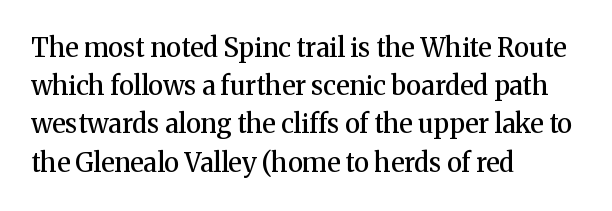
The image shows 26 px text type, upright; set left-aligned, normal line spacing (1.47x), normal letter spacing, not underlined.
